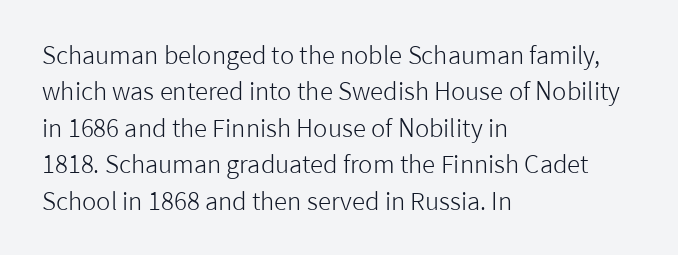
{"italic": "no", "bold": "no", "underline": "no", "align": "left", "line_spacing": "normal", "line_spacing_ratio": 1.52, "letter_spacing": "normal", "letter_spacing_em": 0.0, "glyph_px": 24}
